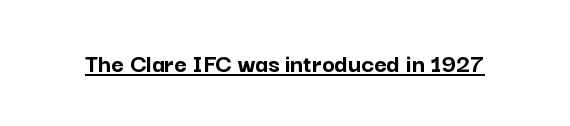
{"italic": "no", "bold": "yes", "underline": "yes", "letter_spacing": "normal", "letter_spacing_em": 0.0, "glyph_px": 27}
